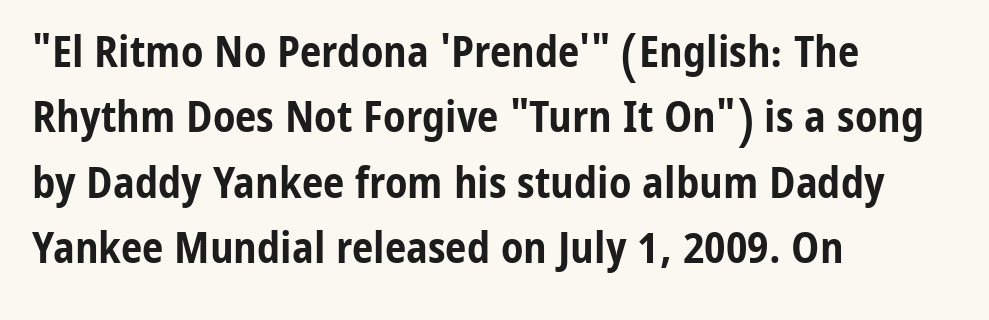
Q: Is the text bold? A: Yes.
Q: Is the text italic (slanted)? A: No, it is upright.
Q: Is the typeface a serif or a sans-serif typeface? A: Sans-serif.
Q: Is the text underlined? A: No.
Q: How is the paragraph aligned? A: Left-aligned.
Q: Is the spacing between letters normal or unusually wide? A: Normal.
Q: Is the spacing between lines tight, normal or loose? A: Normal.
Q: Width (condensed, normal, or wide)? A: Condensed.
Q: Stroke contrast? A: Low.
Q: x-height? A: Medium.
Q: Monospaced? A: No.
